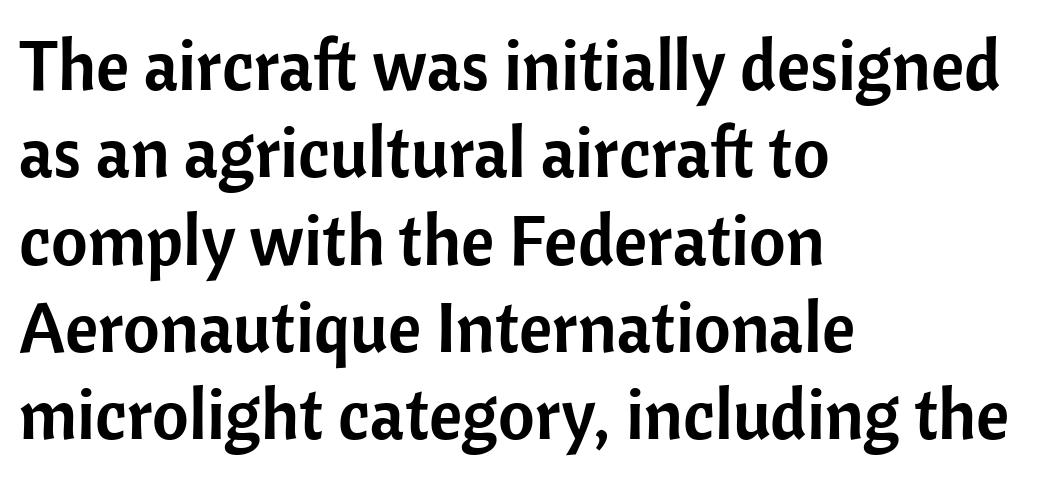
{"serif": "no", "italic": "no", "width": "normal", "stroke_contrast": "low", "x_height": "medium", "monospaced": "no", "underline": "no", "align": "left", "line_spacing_ratio": 1.23, "letter_spacing": "normal", "letter_spacing_em": 0.0, "glyph_px": 71}
